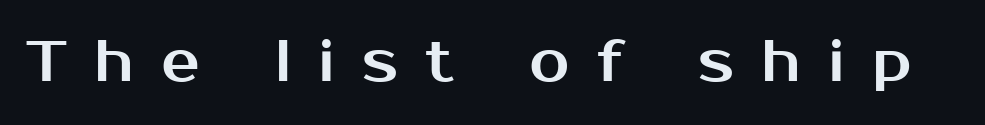
The image shows 58 px sans-serif type, upright; set unusually wide letter spacing (+0.47 em), not underlined; medium stroke contrast and a medium x-height.
